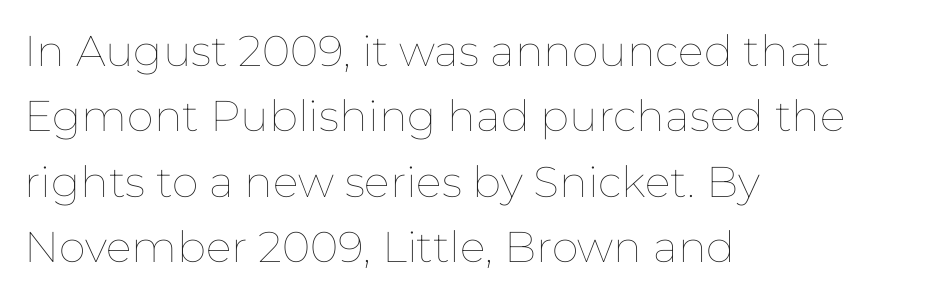
Descenders are the only things crossing below the line. The strokes carry an ordinary text weight at most. Look at the tracking — it's just the regular setting, nothing added. Teacher's note: observe the even left margin — that is flush-left alignment. This sample keeps an unexceptional amount of space between lines. Rendered with straight, roman letterforms.
